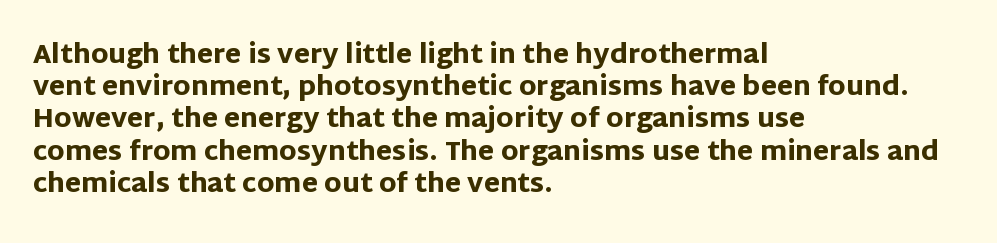
The image shows 26 px bold type, upright; set left-aligned, line spacing 1.24x, normal letter spacing, not underlined.
